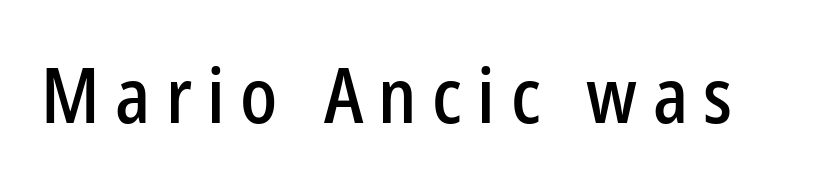
Is this a fixed-width face? No — the glyphs have proportional, varying widths. Type style note: lacks serifs. These lines were composed using upright roman letters. The glyphs are unaccompanied by any horizontal stroke below them. How are the letters spaced? Widely, with obvious added tracking.
